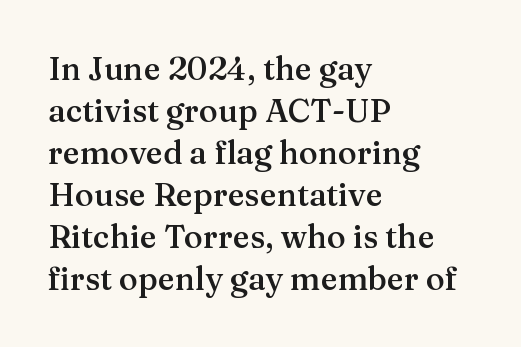
The image shows 32 px semibold serif type, upright; set left-aligned, normal line spacing (1.31x), normal letter spacing, not underlined; medium stroke contrast and a medium x-height.
